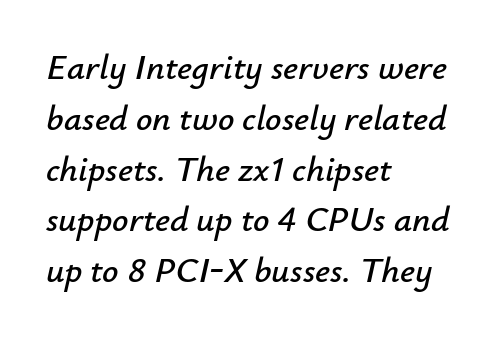
The image shows 36 px text type, italic (leaning right); set left-aligned, normal line spacing (1.41x), normal letter spacing, not underlined; low stroke contrast and a small x-height.
